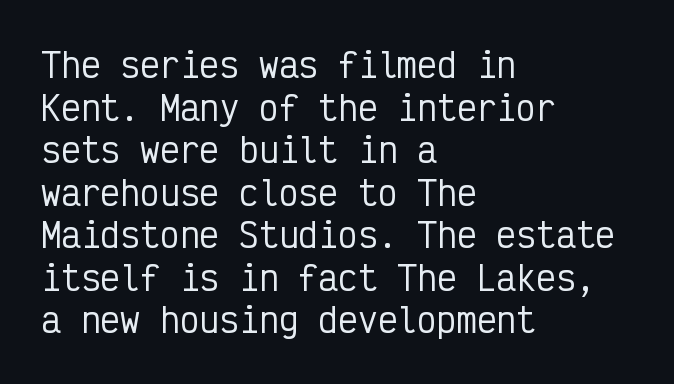
The image shows 33 px condensed sans-serif type, upright, monospaced; set left-aligned, normal line spacing (1.29x), normal letter spacing, not underlined; low stroke contrast and a medium x-height.
